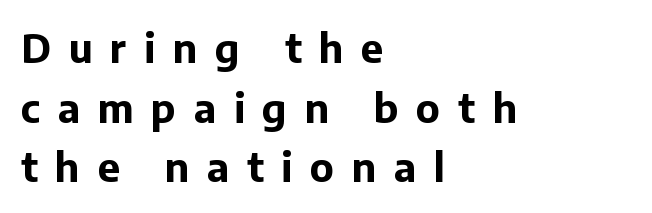
The image shows 40 px bold sans-serif type, upright; set left-aligned, normal line spacing (1.49x), unusually wide letter spacing (+0.44 em), not underlined; low stroke contrast and a medium x-height.
